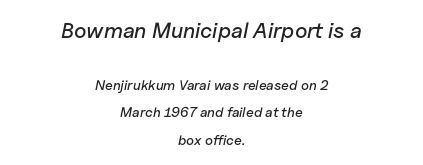
{"italic": "yes", "lean": "right", "slant_degrees": 11, "underline": "no", "align": "center", "line_spacing": "loose", "line_spacing_ratio": 1.94, "letter_spacing": "normal", "letter_spacing_em": 0.0, "larger_block": "first", "size_ratio": 1.57, "glyph_px": 22}
